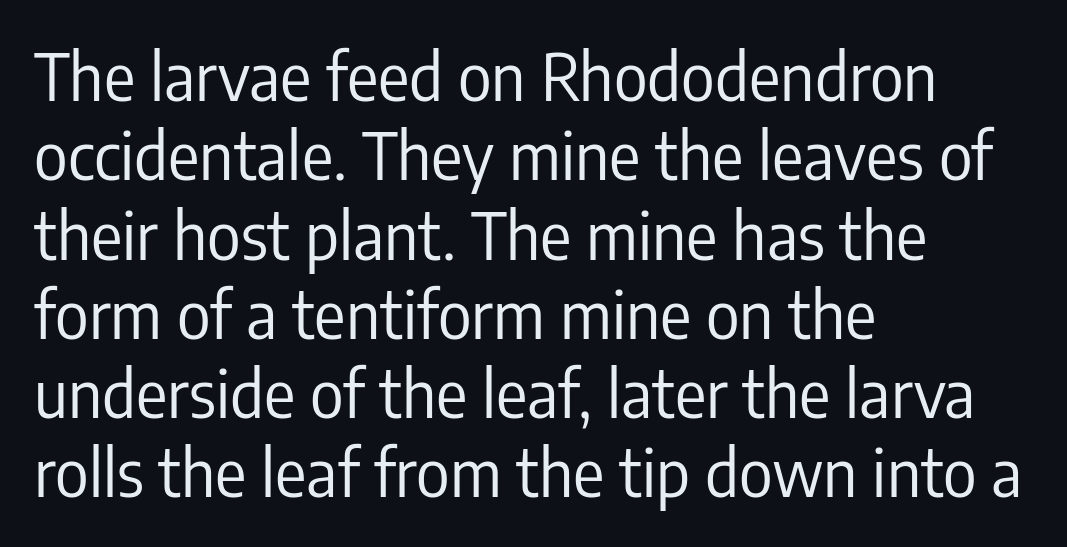
{"serif": "no", "italic": "no", "bold": "no", "weight": "regular", "width": "condensed", "stroke_contrast": "low", "x_height": "medium", "monospaced": "no", "underline": "no", "align": "left", "line_spacing_ratio": 1.22, "letter_spacing": "normal", "letter_spacing_em": 0.0, "glyph_px": 65}
